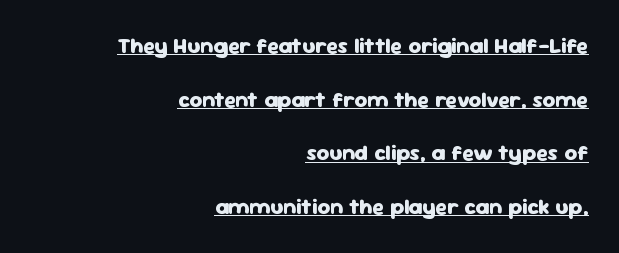
Q: Is the text bold? A: Yes.
Q: Is the text italic (slanted)? A: No, it is upright.
Q: Is the text underlined? A: Yes.
Q: How is the paragraph aligned? A: Right-aligned.
Q: Is the spacing between letters normal or unusually wide? A: Normal.
Q: Is the spacing between lines tight, normal or loose? A: Loose.
